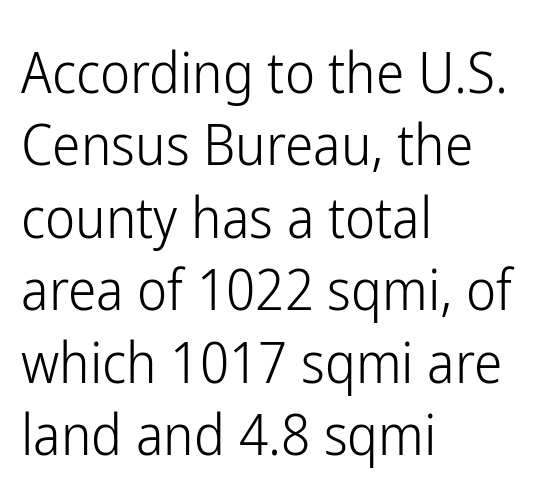
Q: Is the text bold? A: No.
Q: Is the text italic (slanted)? A: No, it is upright.
Q: Is the typeface a serif or a sans-serif typeface? A: Sans-serif.
Q: Is the text underlined? A: No.
Q: How is the paragraph aligned? A: Left-aligned.
Q: Is the spacing between letters normal or unusually wide? A: Normal.
Q: Is the spacing between lines tight, normal or loose? A: Normal.
Q: Width (condensed, normal, or wide)? A: Condensed.
Q: Stroke contrast? A: Low.
Q: x-height? A: Medium.
Q: Monospaced? A: No.
